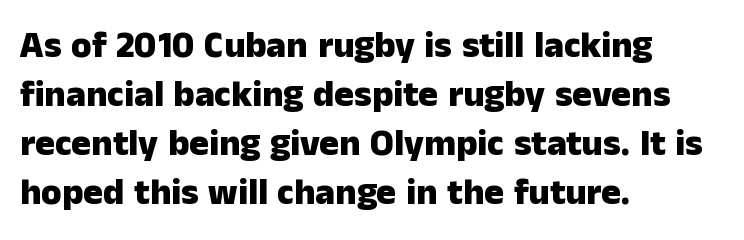
Q: Is the text bold? A: Yes.
Q: Is the text italic (slanted)? A: No, it is upright.
Q: Is the typeface a serif or a sans-serif typeface? A: Sans-serif.
Q: Is the text underlined? A: No.
Q: How is the paragraph aligned? A: Left-aligned.
Q: Is the spacing between letters normal or unusually wide? A: Normal.
Q: Is the spacing between lines tight, normal or loose? A: Normal.
Q: Width (condensed, normal, or wide)? A: Normal.
Q: Stroke contrast? A: Low.
Q: x-height? A: Medium.
Q: Monospaced? A: No.
